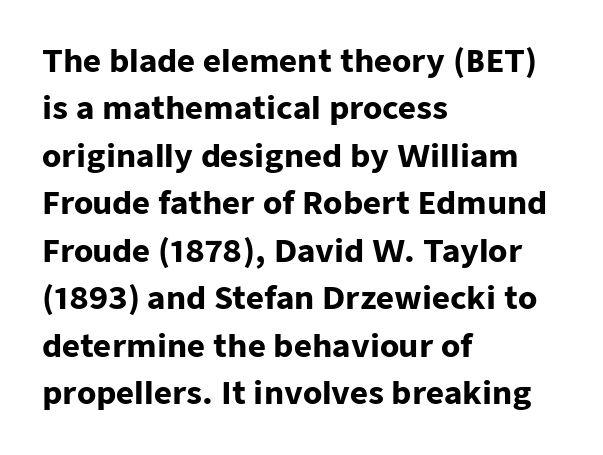
Q: Is the text bold? A: Yes.
Q: Is the text italic (slanted)? A: No, it is upright.
Q: Is the typeface a serif or a sans-serif typeface? A: Sans-serif.
Q: Is the text underlined? A: No.
Q: How is the paragraph aligned? A: Left-aligned.
Q: Is the spacing between letters normal or unusually wide? A: Normal.
Q: Is the spacing between lines tight, normal or loose? A: Normal.
Q: Width (condensed, normal, or wide)? A: Normal.
Q: Stroke contrast? A: Low.
Q: x-height? A: Medium.
Q: Monospaced? A: No.
